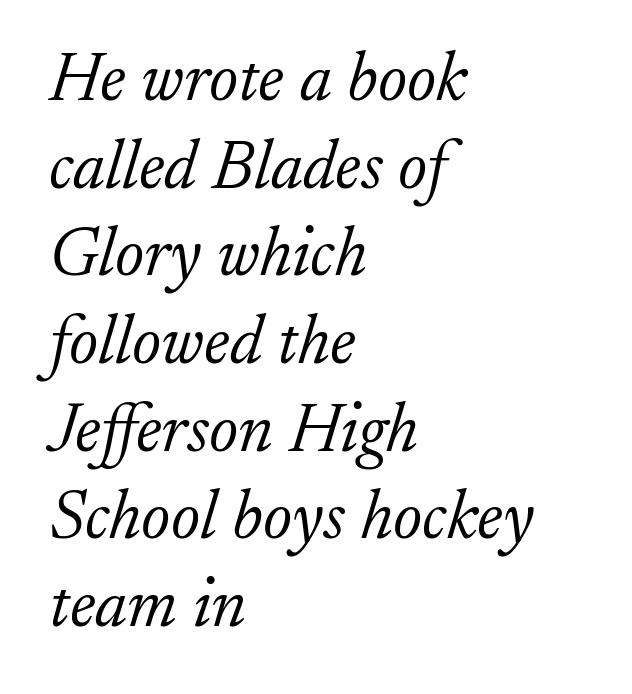
Counters stay open thanks to moderate or lighter strokes. The rendering anchors every line to the left-hand side. The rendering keeps characters at their native spacing. The face used here is proportionally spaced, like ordinary book or web type.
